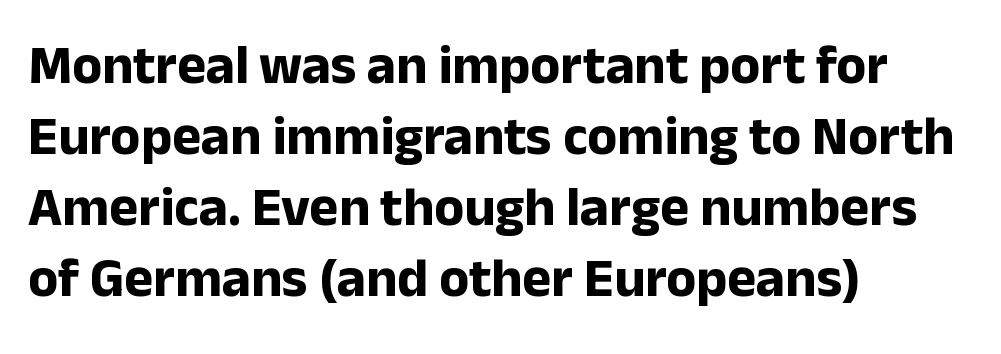
{"serif": "no", "italic": "no", "bold": "yes", "weight": "bold", "width": "normal", "stroke_contrast": "low", "x_height": "medium", "monospaced": "no", "underline": "no", "align": "left", "line_spacing": "normal", "line_spacing_ratio": 1.29, "letter_spacing": "normal", "letter_spacing_em": 0.0, "glyph_px": 55}
